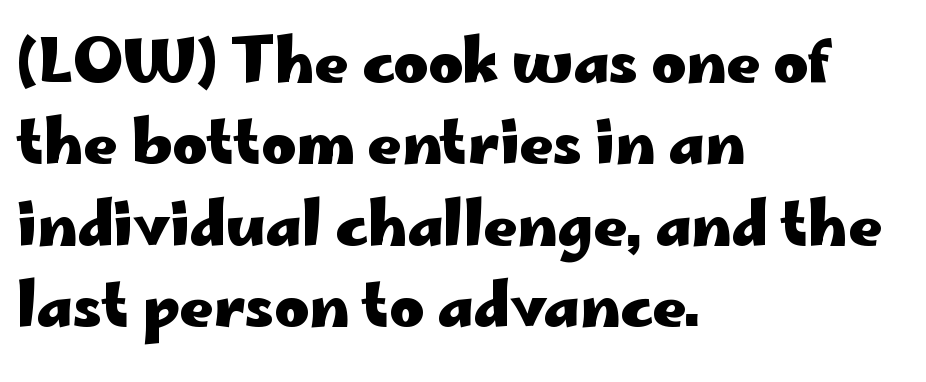
Q: Is the text bold? A: Yes.
Q: Is the text italic (slanted)? A: No, it is upright.
Q: Is the typeface a serif or a sans-serif typeface? A: Sans-serif.
Q: Is the text underlined? A: No.
Q: How is the paragraph aligned? A: Left-aligned.
Q: Is the spacing between letters normal or unusually wide? A: Normal.
Q: Is the spacing between lines tight, normal or loose? A: Normal.
Q: Width (condensed, normal, or wide)? A: Wide.
Q: Stroke contrast? A: Low.
Q: x-height? A: Small.
Q: Monospaced? A: No.
